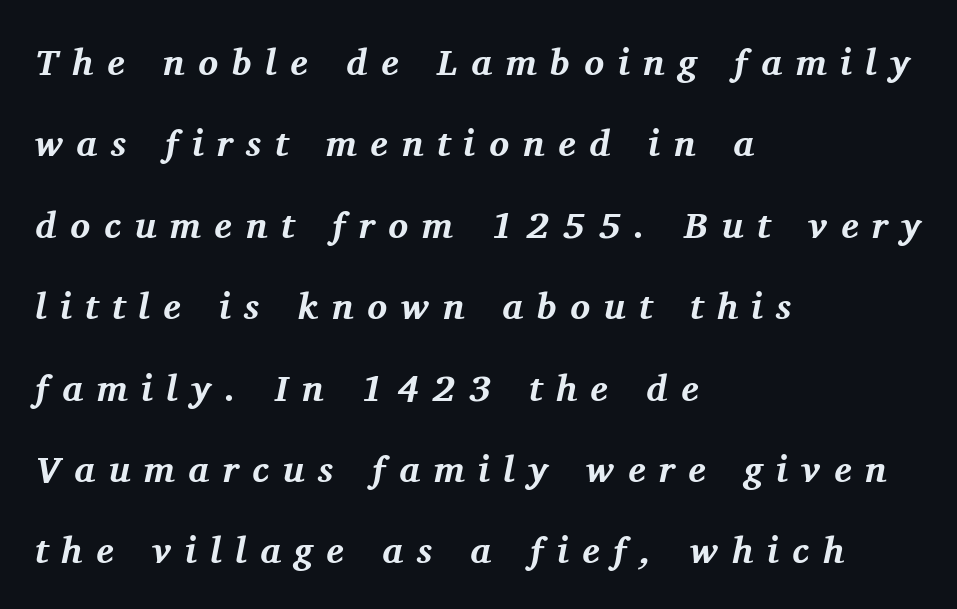
{"serif": "yes", "italic": "yes", "lean": "right", "slant_degrees": 11, "bold": "yes", "weight": "bold", "width": "normal", "stroke_contrast": "medium", "x_height": "medium", "monospaced": "no", "underline": "no", "align": "left", "line_spacing": "loose", "line_spacing_ratio": 2.2, "letter_spacing": "wide", "letter_spacing_em": 0.37, "glyph_px": 37}
